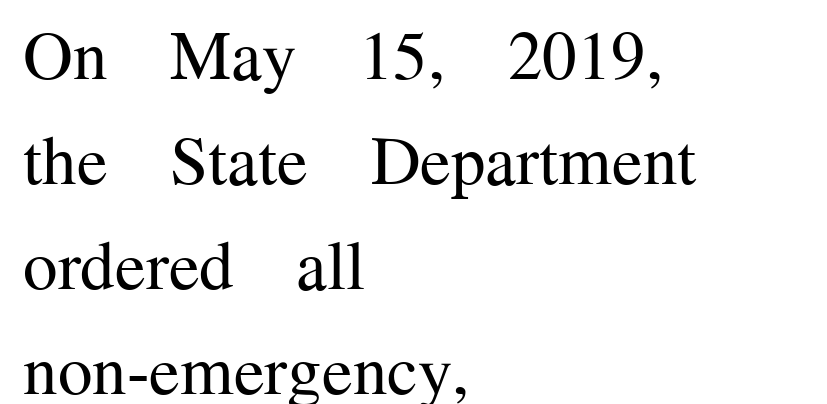
{"serif": "yes", "italic": "no", "bold": "no", "weight": "regular", "width": "normal", "stroke_contrast": "medium", "x_height": "medium", "monospaced": "no", "underline": "no", "align": "left", "line_spacing": "normal", "line_spacing_ratio": 1.52, "letter_spacing": "normal", "letter_spacing_em": 0.0, "glyph_px": 69}
